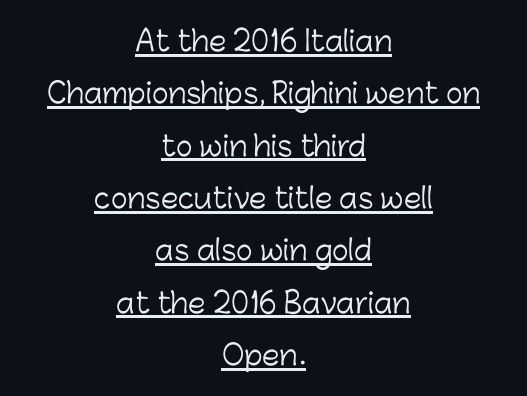
{"serif": "no", "italic": "no", "bold": "no", "weight": "light", "width": "normal", "stroke_contrast": "low", "x_height": "medium", "monospaced": "no", "underline": "yes", "align": "center", "line_spacing_ratio": 1.87, "letter_spacing": "normal", "letter_spacing_em": 0.0, "glyph_px": 28}
